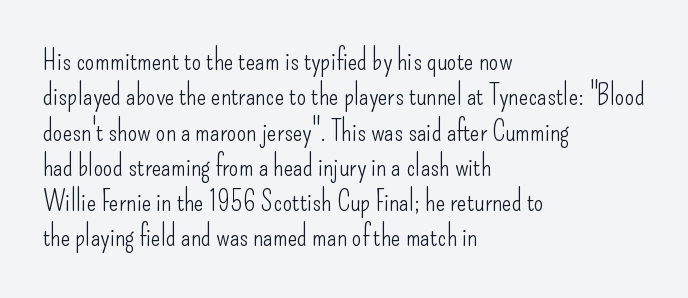
The image shows 28 px light, condensed sans-serif type, upright; set left-aligned, normal line spacing (1.26x), normal letter spacing, not underlined; low stroke contrast and a small x-height.
